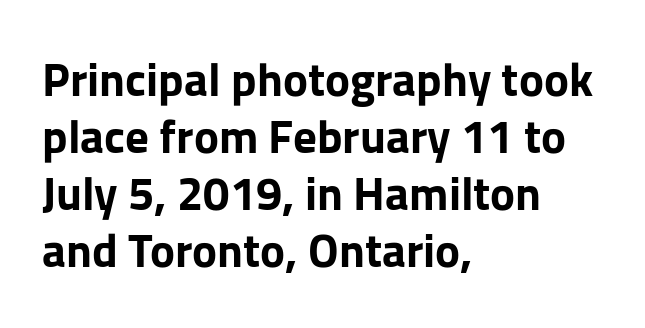
Q: Is the text bold? A: Yes.
Q: Is the text italic (slanted)? A: No, it is upright.
Q: Is the typeface a serif or a sans-serif typeface? A: Sans-serif.
Q: Is the text underlined? A: No.
Q: How is the paragraph aligned? A: Left-aligned.
Q: Is the spacing between letters normal or unusually wide? A: Normal.
Q: Width (condensed, normal, or wide)? A: Normal.
Q: Stroke contrast? A: Low.
Q: x-height? A: Medium.
Q: Monospaced? A: No.
